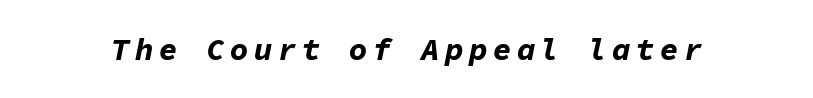
Note the uniform advance width — an 'i' takes as much space as an 'm'. Each glyph is drawn with heavy, bold strokes. Plain, unruled lines of type. Does the lettering tilt? It does — this is italic.
